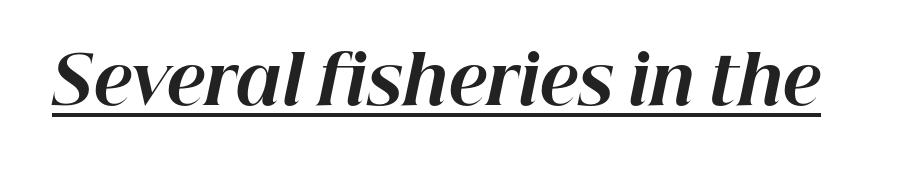
{"italic": "yes", "lean": "right", "slant_degrees": 12, "bold": "yes", "weight": "bold", "width": "normal", "stroke_contrast": "high", "x_height": "medium", "monospaced": "no", "underline": "yes", "letter_spacing": "normal", "letter_spacing_em": 0.0, "glyph_px": 66}
